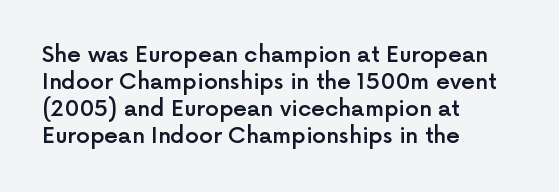
The image shows 22 px text type, upright; set left-aligned, line spacing 1.22x, normal letter spacing, not underlined.
